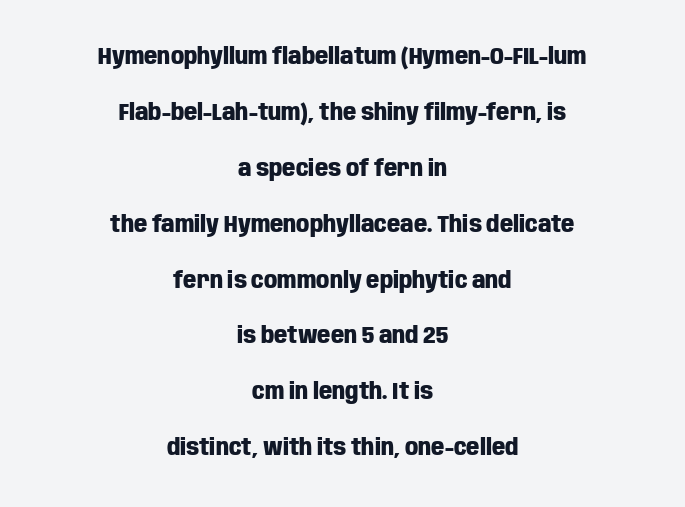
{"italic": "no", "bold": "yes", "underline": "no", "align": "center", "line_spacing": "loose", "line_spacing_ratio": 2.43, "letter_spacing": "normal", "letter_spacing_em": 0.0, "glyph_px": 23}
